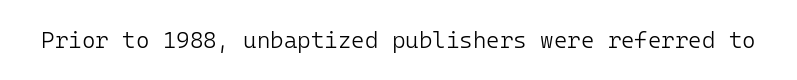
Q: Is the text bold? A: No.
Q: Is the text italic (slanted)? A: No, it is upright.
Q: Is the text underlined? A: No.
Q: Is the spacing between letters normal or unusually wide? A: Normal.
